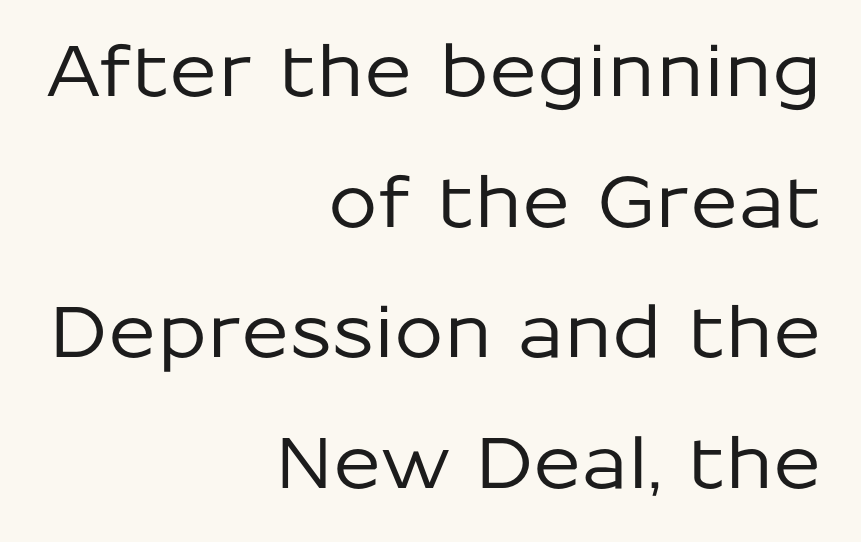
Q: Is the text italic (slanted)? A: No, it is upright.
Q: Is the typeface a serif or a sans-serif typeface? A: Sans-serif.
Q: Is the text underlined? A: No.
Q: How is the paragraph aligned? A: Right-aligned.
Q: Is the spacing between letters normal or unusually wide? A: Normal.
Q: Width (condensed, normal, or wide)? A: Normal.
Q: Stroke contrast? A: Low.
Q: x-height? A: Medium.
Q: Monospaced? A: No.
